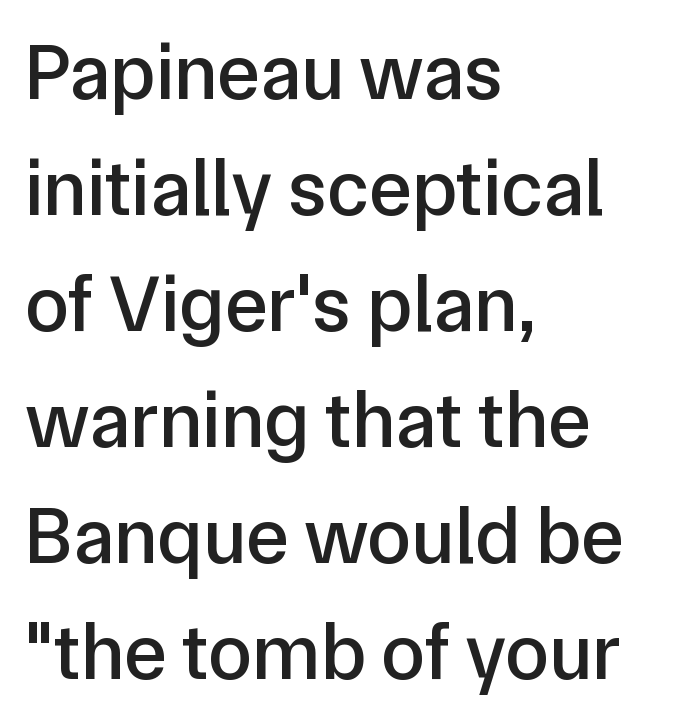
Is this a fixed-width face? No — the glyphs have proportional, varying widths. This is the regular roman posture of the typeface. Spacing between characters is what you'd get straight out of the box. The rag falls on the right side of this text block. Leading matches the norm, producing a regular column. Stroke terminals: plain, sans-serif.
